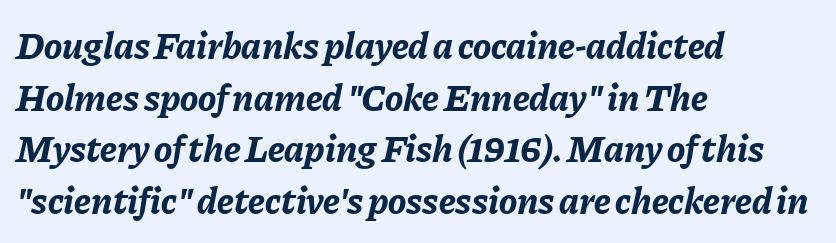
Q: Is the text bold? A: Yes.
Q: Is the text italic (slanted)? A: Yes, it leans right by about 11 degrees.
Q: Is the text underlined? A: No.
Q: How is the paragraph aligned? A: Left-aligned.
Q: Is the spacing between letters normal or unusually wide? A: Normal.
Q: Is the spacing between lines tight, normal or loose? A: Normal.
Q: Width (condensed, normal, or wide)? A: Normal.
Q: Stroke contrast? A: Low.
Q: x-height? A: Medium.
Q: Monospaced? A: No.
